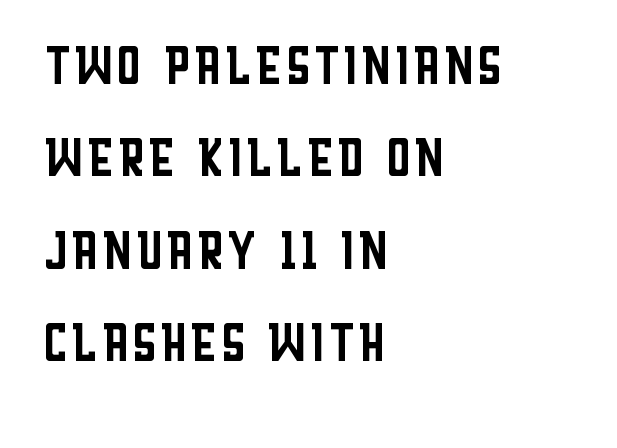
{"serif": "no", "italic": "no", "bold": "no", "weight": "regular", "width": "condensed", "stroke_contrast": "low", "x_height": "large", "monospaced": "no", "underline": "no", "align": "left", "line_spacing": "normal", "line_spacing_ratio": 1.32, "letter_spacing": "normal", "letter_spacing_em": 0.0, "glyph_px": 70}
